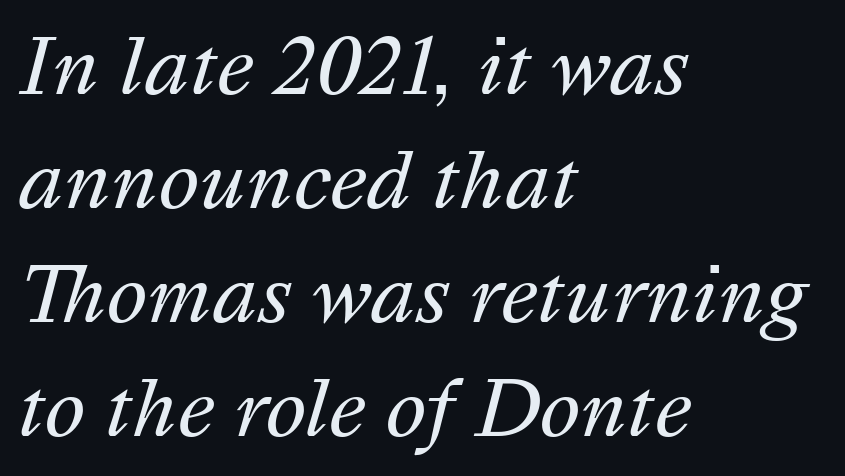
{"italic": "yes", "lean": "right", "slant_degrees": 16, "bold": "no", "weight": "regular", "width": "normal", "stroke_contrast": "medium", "x_height": "medium", "monospaced": "no", "underline": "no", "align": "left", "line_spacing": "normal", "line_spacing_ratio": 1.48, "letter_spacing": "normal", "letter_spacing_em": 0.0, "glyph_px": 77}
